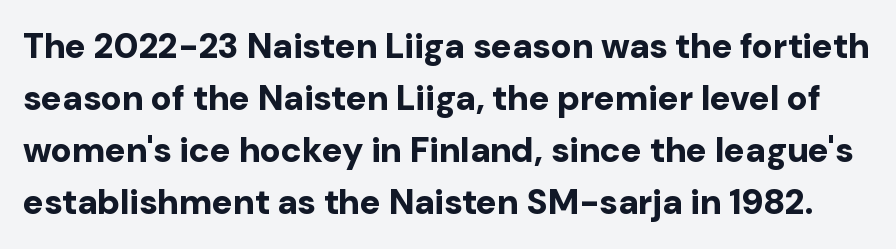
Standard letterfit; no display-style spreading of the glyphs. I'd call this a sans setting — the letters go barefoot. Character widths vary here, with narrow letters taking less room than wide ones. The typography opts for an upright posture over an oblique one. Beneath every word, the page is bare. Leading matches the norm, producing a regular column.
